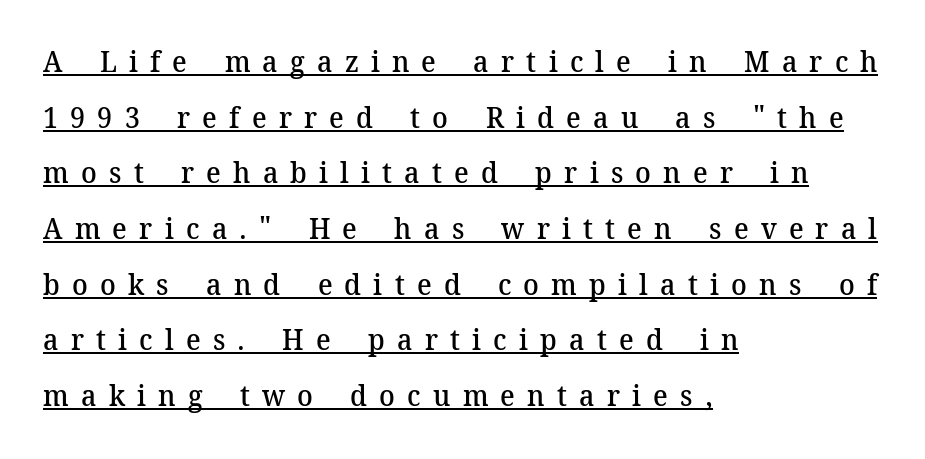
Q: Is the text bold? A: Semi-bold.
Q: Is the text italic (slanted)? A: No, it is upright.
Q: Is the typeface a serif or a sans-serif typeface? A: Serif.
Q: Is the text underlined? A: Yes.
Q: How is the paragraph aligned? A: Left-aligned.
Q: Is the spacing between letters normal or unusually wide? A: Unusually wide.
Q: Is the spacing between lines tight, normal or loose? A: Loose.
Q: Width (condensed, normal, or wide)? A: Normal.
Q: Stroke contrast? A: Medium.
Q: x-height? A: Medium.
Q: Monospaced? A: No.
